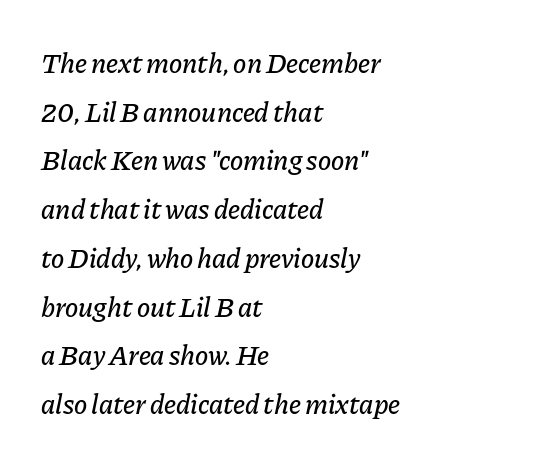
Q: Is the text italic (slanted)? A: Yes, it leans right by about 11 degrees.
Q: Is the text underlined? A: No.
Q: How is the paragraph aligned? A: Left-aligned.
Q: Is the spacing between letters normal or unusually wide? A: Normal.
Q: Width (condensed, normal, or wide)? A: Normal.
Q: Stroke contrast? A: Low.
Q: x-height? A: Medium.
Q: Monospaced? A: No.
